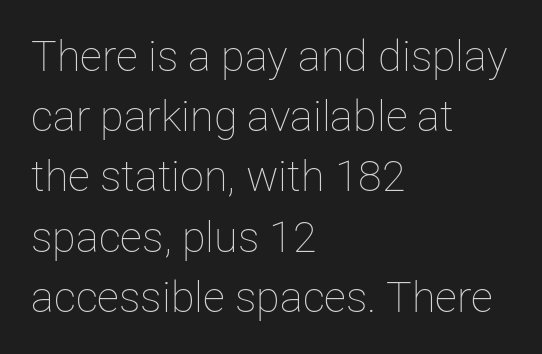
The image shows 43 px thin type, upright; set left-aligned, normal line spacing (1.4x), normal letter spacing, not underlined; low stroke contrast and a medium x-height.
